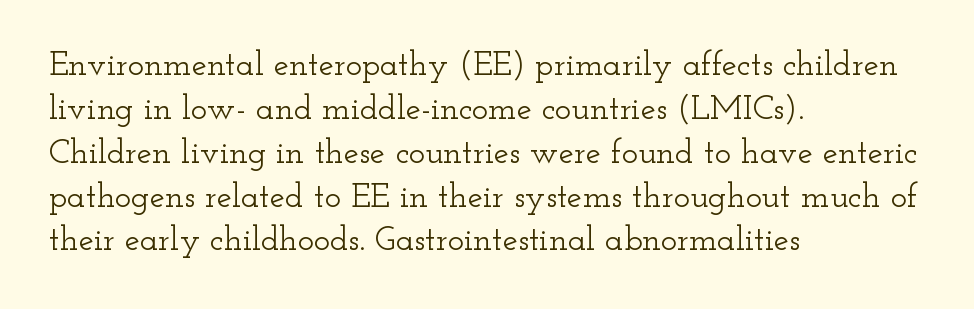
{"serif": "yes", "italic": "no", "width": "wide", "stroke_contrast": "low", "x_height": "small", "monospaced": "no", "underline": "no", "align": "left", "line_spacing": "normal", "line_spacing_ratio": 1.29, "letter_spacing": "normal", "letter_spacing_em": 0.0, "glyph_px": 34}
